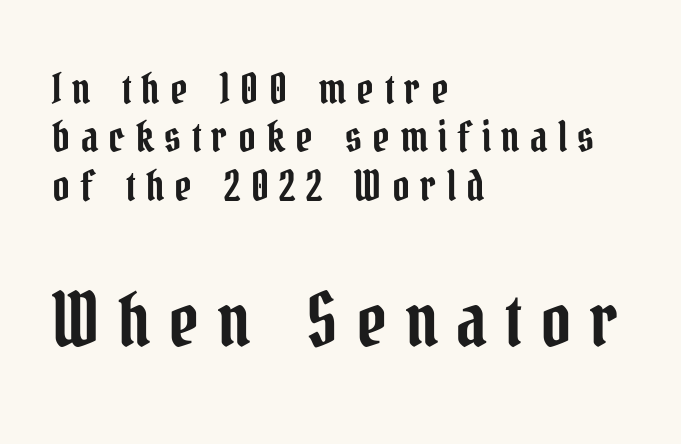
Q: Is the text italic (slanted)? A: No, it is upright.
Q: Is the typeface a serif or a sans-serif typeface? A: Serif.
Q: Is the text underlined? A: No.
Q: How is the paragraph aligned? A: Left-aligned.
Q: Is the spacing between letters normal or unusually wide? A: Unusually wide.
Q: Is the spacing between lines tight, normal or loose? A: Tight.
Q: Which block of text is set in a larger size, the first (top) or the second (bottom)? A: The second (bottom) one.
Q: Width (condensed, normal, or wide)? A: Condensed.
Q: Stroke contrast? A: Low.
Q: x-height? A: Medium.
Q: Monospaced? A: No.
